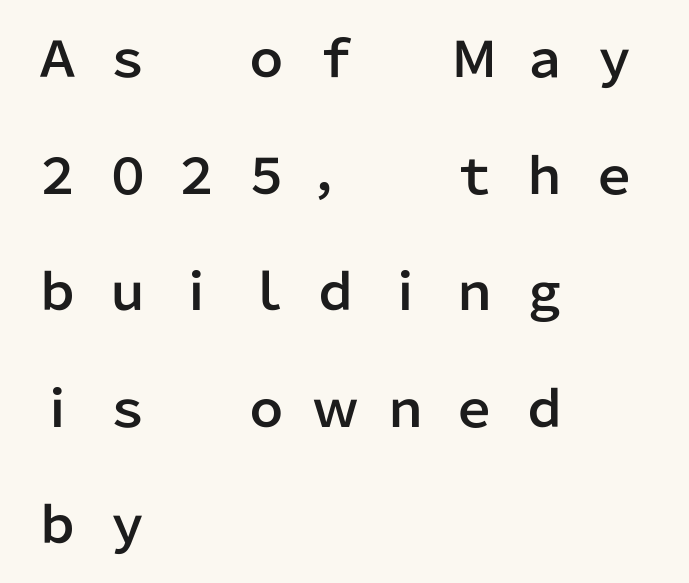
Q: Is the text italic (slanted)? A: No, it is upright.
Q: Is the typeface a serif or a sans-serif typeface? A: Sans-serif.
Q: Is the text underlined? A: No.
Q: How is the paragraph aligned? A: Left-aligned.
Q: Is the spacing between letters normal or unusually wide? A: Unusually wide.
Q: Is the spacing between lines tight, normal or loose? A: Loose.
Q: Width (condensed, normal, or wide)? A: Normal.
Q: Stroke contrast? A: Low.
Q: x-height? A: Medium.
Q: Monospaced? A: No.
